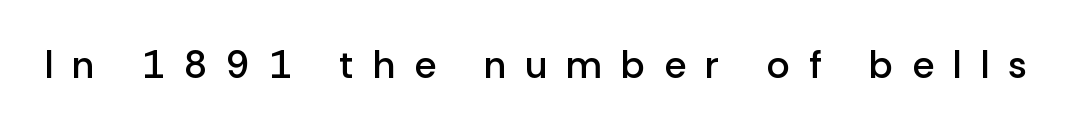
Do the letters lean? They stand straight. Serifs: no, the terminals of the letterforms are clean. Summary of weight: moderately heavy, a semibold. Short note: letters widely spaced. Clear beneath every line of the passage. Is this a fixed-width face? No — the glyphs have proportional, varying widths.
